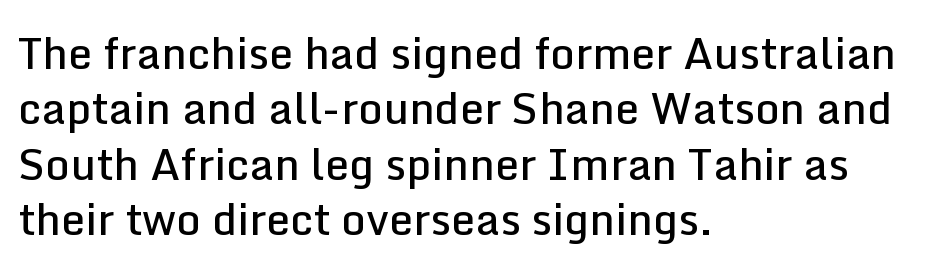
{"serif": "no", "italic": "no", "bold": "semi", "weight": "semibold", "width": "normal", "stroke_contrast": "low", "x_height": "medium", "monospaced": "no", "underline": "no", "align": "left", "line_spacing": "normal", "line_spacing_ratio": 1.29, "letter_spacing": "normal", "letter_spacing_em": 0.0, "glyph_px": 43}
